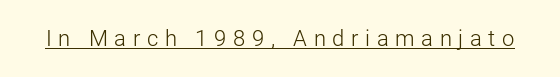
The image shows 22 px text type, upright; set unusually wide letter spacing (+0.3 em), underlined.
